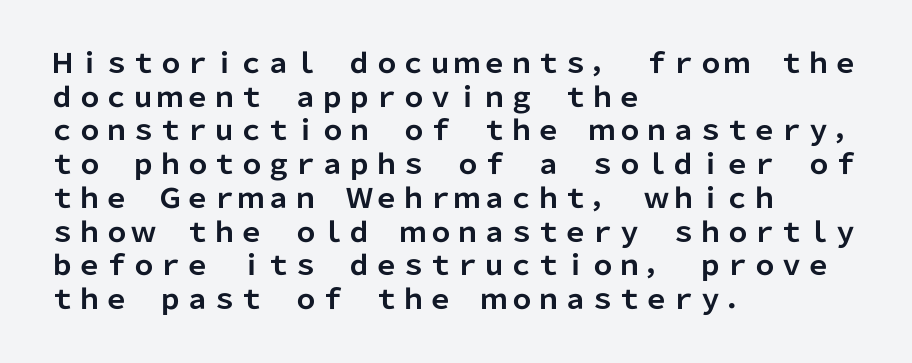
The image shows 27 px bold type, upright; set left-aligned, normal line spacing (1.25x), normal letter spacing, not underlined.
